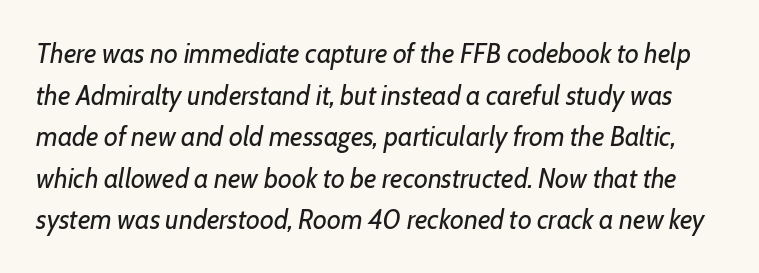
Is the type slanted? Yes — the strokes lean at a clear angle. The words here are not underlined. Notice how descenders clear the ascenders below comfortably — that's standard leading. The horizontal fit of the characters is conventional and even.
